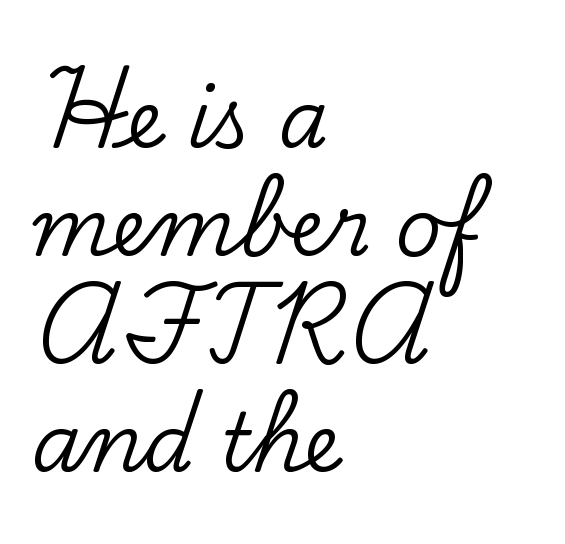
The image shows 80 px serif type; set left-aligned, normal line spacing (1.35x), normal letter spacing, not underlined; low stroke contrast and a small x-height.
